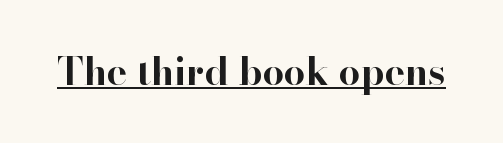
Q: Is the text bold? A: Yes.
Q: Is the text italic (slanted)? A: No, it is upright.
Q: Is the typeface a serif or a sans-serif typeface? A: Serif.
Q: Is the text underlined? A: Yes.
Q: Is the spacing between letters normal or unusually wide? A: Normal.
Q: Width (condensed, normal, or wide)? A: Normal.
Q: Stroke contrast? A: High.
Q: x-height? A: Small.
Q: Monospaced? A: No.
